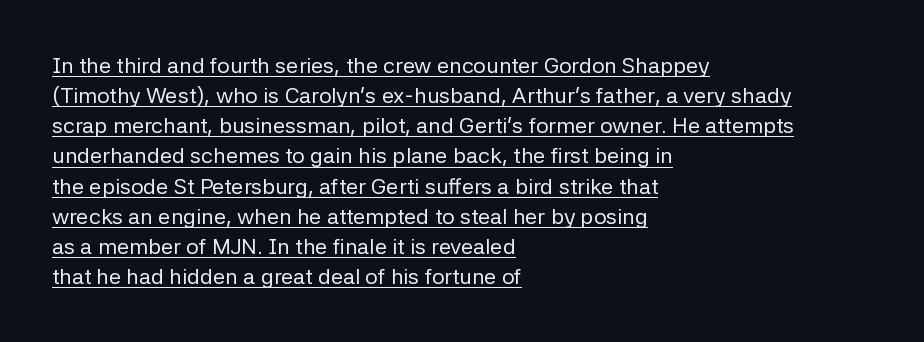
Q: Is the text bold? A: No.
Q: Is the text italic (slanted)? A: No, it is upright.
Q: Is the text underlined? A: Yes.
Q: How is the paragraph aligned? A: Left-aligned.
Q: Is the spacing between letters normal or unusually wide? A: Normal.
Q: Is the spacing between lines tight, normal or loose? A: Normal.
